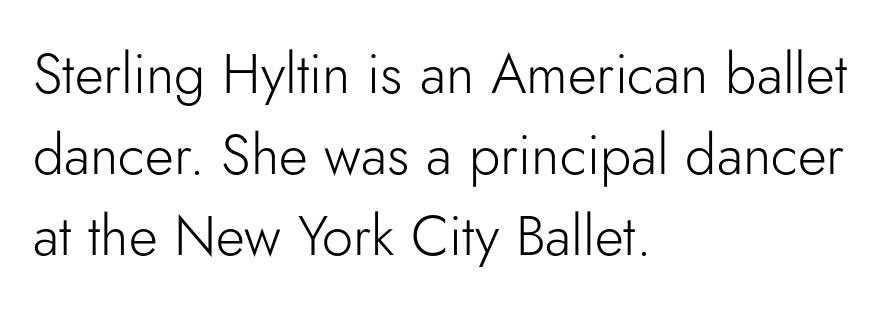
The image shows 56 px light sans-serif type, upright; set left-aligned, normal line spacing (1.45x), normal letter spacing, not underlined; low stroke contrast and a small x-height.
